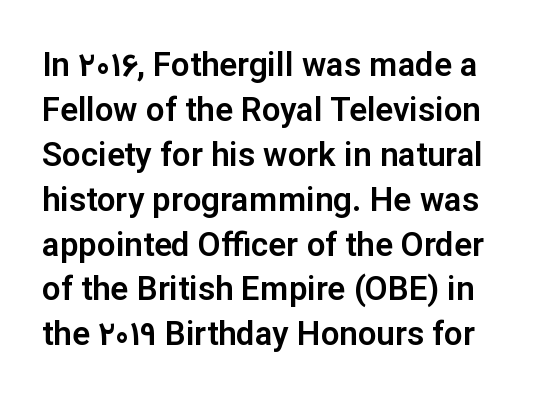
These lines are rendered in a variable-pitch font. This sample uses an upright cut, with every glyph sitting square on the baseline. Check where the strokes stop: nothing finishes them off — pure sans. The passage shown stacks its lines at a standard gap.
